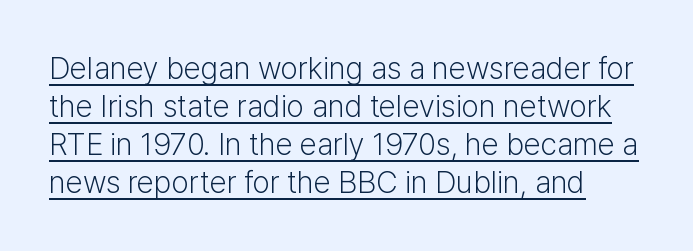
Do the letters lean? They stand straight. Spacing between characters is what you'd get straight out of the box. Here the designer chose a conventional face with non-uniform glyph widths. Classification — sans serif.
